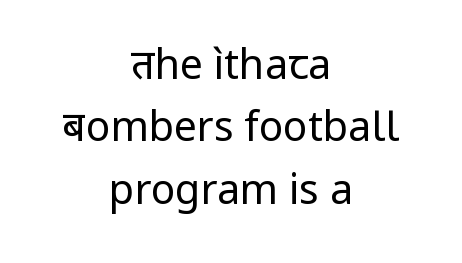
{"serif": "no", "italic": "no", "bold": "no", "weight": "regular", "width": "normal", "stroke_contrast": "low", "x_height": "medium", "monospaced": "no", "underline": "no", "align": "center", "line_spacing": "normal", "line_spacing_ratio": 1.52, "letter_spacing": "normal", "letter_spacing_em": 0.0, "glyph_px": 41}
